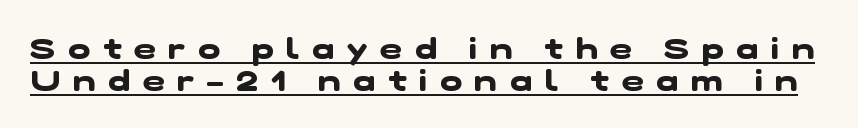
Here the glyphs are tracked loosely, breaking word shapes into spaced letters. Baseline-to-baseline distance is barely more than the letter height. Caption: lettering with a line underneath. Compared with an ordinary text face, these strokes are far heavier — a full bold. Each letter keeps its own natural width here, so spacing adapts to shape.
